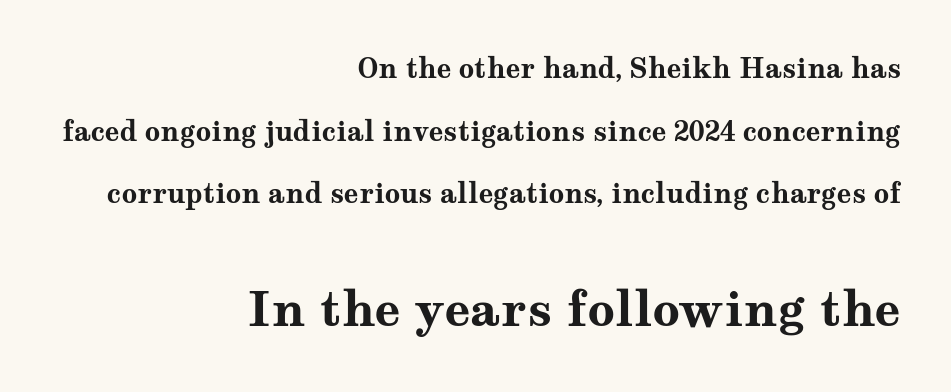
{"serif": "yes", "italic": "no", "bold": "yes", "weight": "bold", "width": "wide", "stroke_contrast": "medium", "x_height": "medium", "monospaced": "no", "underline": "no", "align": "right", "line_spacing": "loose", "line_spacing_ratio": 2.32, "letter_spacing": "normal", "letter_spacing_em": 0.0, "larger_block": "second", "size_ratio": 1.78, "glyph_px": 48}
